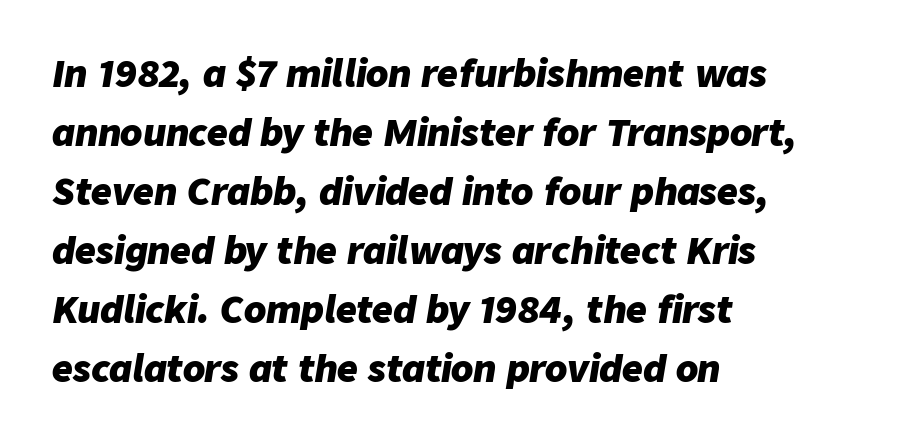
{"italic": "yes", "lean": "right", "slant_degrees": 9, "bold": "yes", "weight": "heavy", "width": "normal", "stroke_contrast": "low", "x_height": "medium", "monospaced": "no", "underline": "no", "align": "left", "line_spacing": "normal", "line_spacing_ratio": 1.64, "letter_spacing": "normal", "letter_spacing_em": 0.0, "glyph_px": 36}
